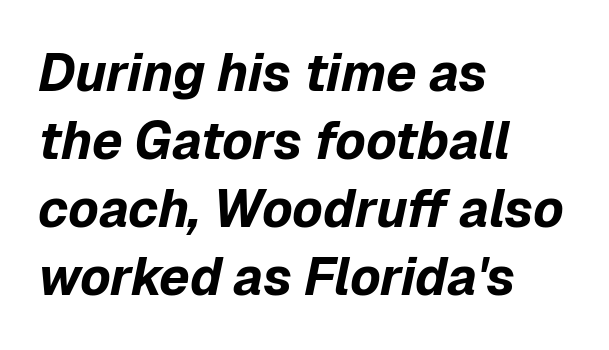
A full-strength bold gives these letters their thick strokes. The vertical gap from one line to the next is medium. Style check: oblique. Note the varied advance widths — an 'i' is clearly narrower than an 'm'.
